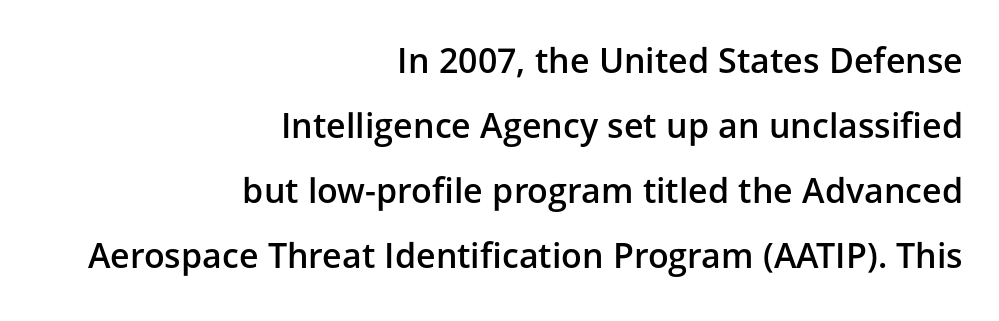
The image shows 34 px semibold sans-serif type, upright; set right-aligned, loose line spacing (1.91x), normal letter spacing, not underlined; low stroke contrast and a medium x-height.
